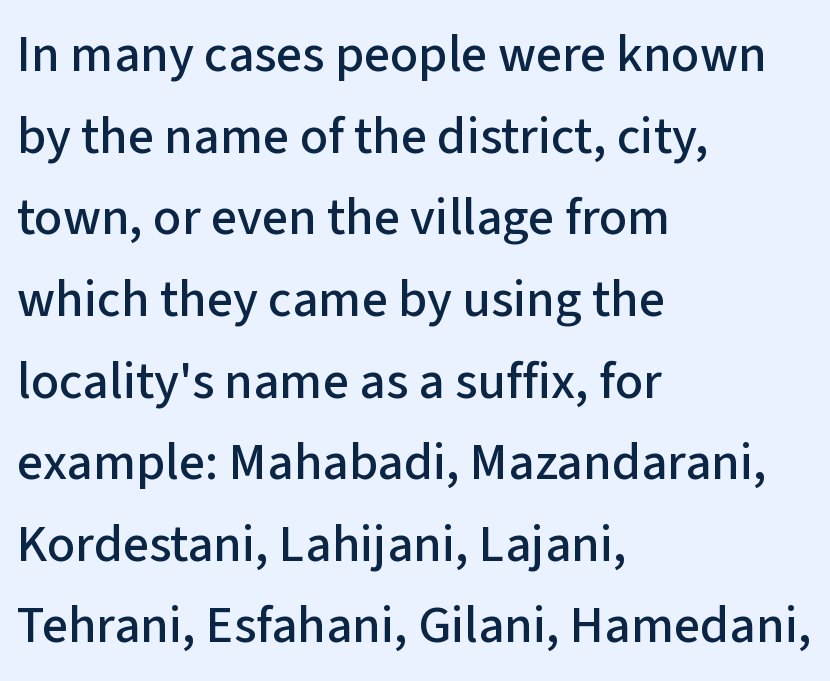
Q: Is the text italic (slanted)? A: No, it is upright.
Q: Is the typeface a serif or a sans-serif typeface? A: Sans-serif.
Q: Is the text underlined? A: No.
Q: How is the paragraph aligned? A: Left-aligned.
Q: Is the spacing between letters normal or unusually wide? A: Normal.
Q: Is the spacing between lines tight, normal or loose? A: Normal.
Q: Width (condensed, normal, or wide)? A: Normal.
Q: Stroke contrast? A: Low.
Q: x-height? A: Medium.
Q: Monospaced? A: No.
